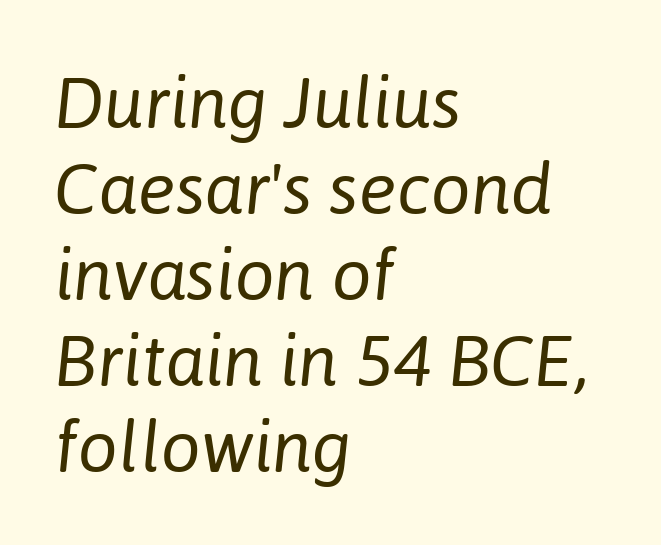
The image shows 71 px regular-weight type, italic (leaning right); set left-aligned, line spacing 1.21x, normal letter spacing, not underlined; low stroke contrast and a medium x-height.
